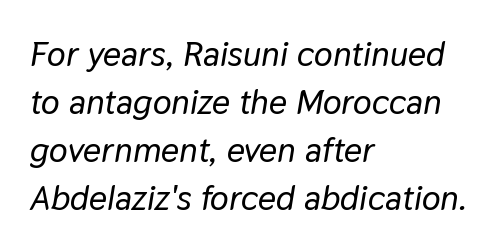
{"italic": "yes", "lean": "right", "slant_degrees": 9, "width": "normal", "stroke_contrast": "low", "x_height": "medium", "monospaced": "no", "underline": "no", "align": "left", "line_spacing": "normal", "line_spacing_ratio": 1.37, "letter_spacing": "normal", "letter_spacing_em": 0.0, "glyph_px": 35}
